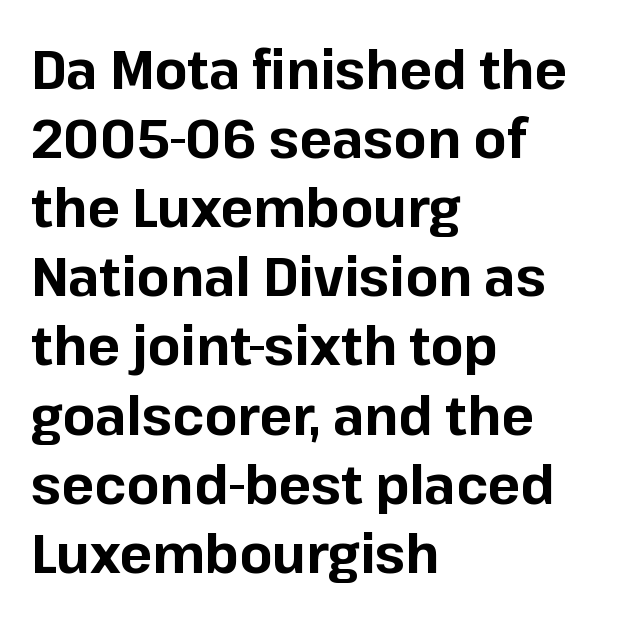
The image shows 54 px bold sans-serif type, upright; set left-aligned, normal line spacing (1.28x), normal letter spacing, not underlined; low stroke contrast and a medium x-height.
